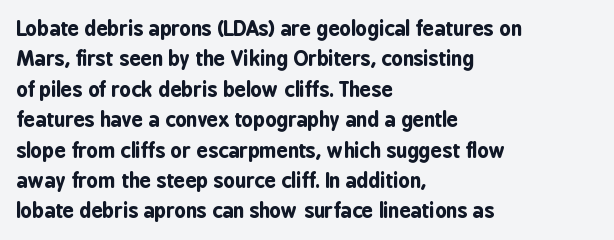
Heavy, bold letterforms. The rendering anchors every line to the left-hand side. The line-height multiplier appears to be the usual default. Style check: upright. There is no visible air inserted between adjacent glyphs. Descenders hang freely into open space.
